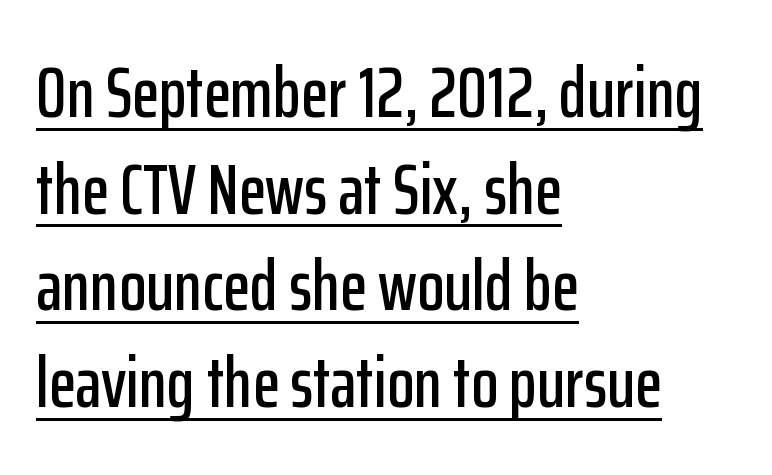
{"serif": "no", "italic": "no", "width": "condensed", "stroke_contrast": "low", "x_height": "medium", "monospaced": "no", "underline": "yes", "align": "left", "line_spacing": "normal", "line_spacing_ratio": 1.36, "letter_spacing": "normal", "letter_spacing_em": 0.0, "glyph_px": 71}
